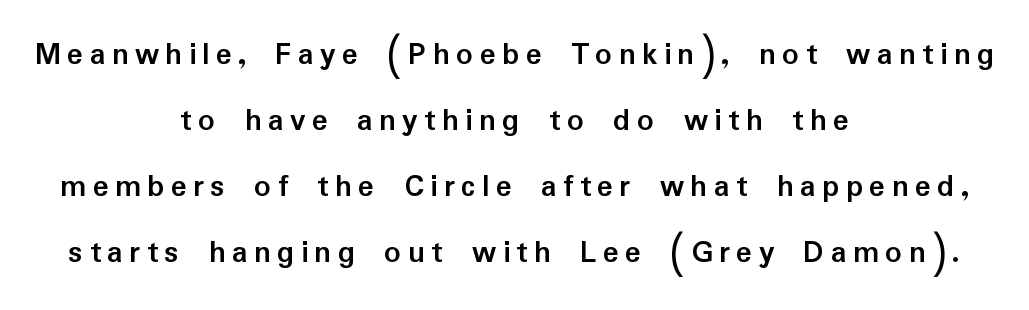
Q: Is the text bold? A: Yes.
Q: Is the text italic (slanted)? A: No, it is upright.
Q: Is the typeface a serif or a sans-serif typeface? A: Sans-serif.
Q: Is the text underlined? A: No.
Q: How is the paragraph aligned? A: Centered.
Q: Is the spacing between lines tight, normal or loose? A: Loose.
Q: Width (condensed, normal, or wide)? A: Normal.
Q: Stroke contrast? A: Low.
Q: x-height? A: Medium.
Q: Monospaced? A: No.
